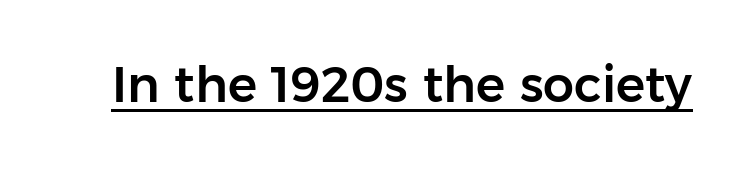
Q: Is the text italic (slanted)? A: No, it is upright.
Q: Is the typeface a serif or a sans-serif typeface? A: Sans-serif.
Q: Is the text underlined? A: Yes.
Q: Is the spacing between letters normal or unusually wide? A: Normal.
Q: Width (condensed, normal, or wide)? A: Normal.
Q: Stroke contrast? A: Low.
Q: x-height? A: Medium.
Q: Monospaced? A: No.
